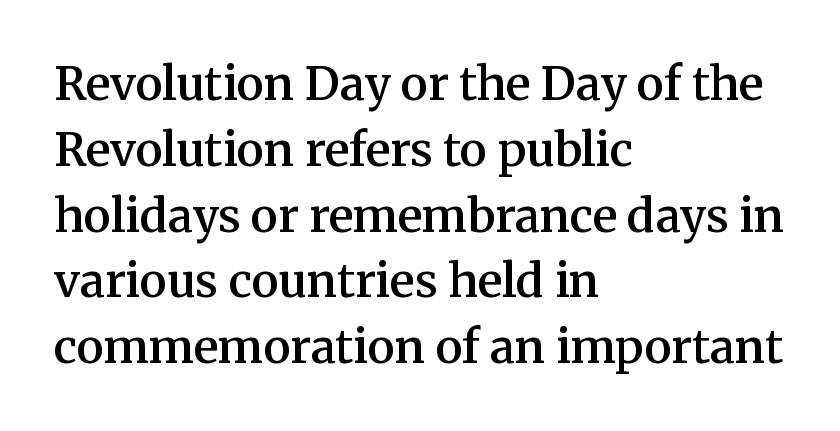
{"serif": "yes", "italic": "no", "bold": "semi", "weight": "semibold", "width": "normal", "stroke_contrast": "medium", "x_height": "medium", "monospaced": "no", "underline": "no", "align": "left", "line_spacing": "normal", "line_spacing_ratio": 1.43, "letter_spacing": "normal", "letter_spacing_em": 0.0, "glyph_px": 46}
